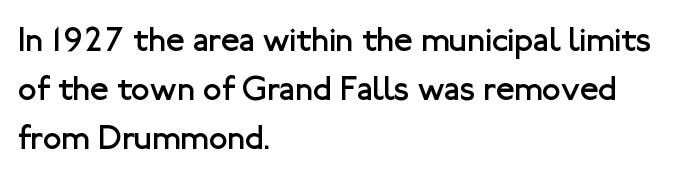
Q: Is the text bold? A: No.
Q: Is the text italic (slanted)? A: No, it is upright.
Q: Is the typeface a serif or a sans-serif typeface? A: Sans-serif.
Q: Is the text underlined? A: No.
Q: How is the paragraph aligned? A: Left-aligned.
Q: Is the spacing between letters normal or unusually wide? A: Normal.
Q: Is the spacing between lines tight, normal or loose? A: Normal.
Q: Width (condensed, normal, or wide)? A: Normal.
Q: Stroke contrast? A: Low.
Q: x-height? A: Medium.
Q: Monospaced? A: No.
